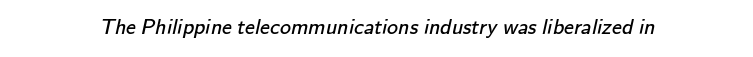
{"bold": "no", "underline": "no", "letter_spacing": "normal", "letter_spacing_em": 0.0, "glyph_px": 22}
